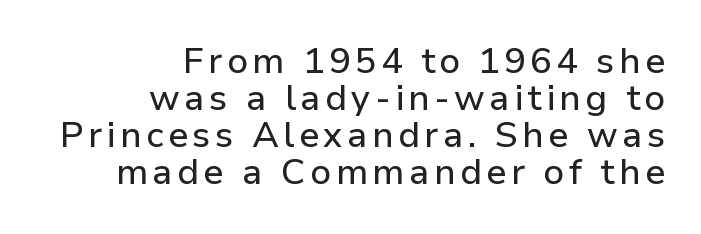
The words here are not underlined. I'd call this a sans setting — the letters go barefoot. The passage shown is typed in a proportional face where columns would drift. Horizontally, the lines are justified to the trailing edge only. The leading is snug, giving the passage a crowded texture. These lines were composed using upright roman letters.
